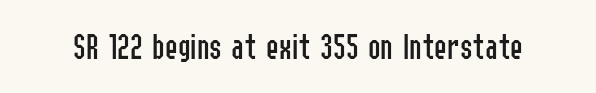
Here the designer chose a conventional face with non-uniform glyph widths. These glyphs show unthickened strokes, regular width or finer. Notice how the stems are strictly vertical — no italics here. You could call the tracking neutral — neither tight nor loose. Descenders are the only things crossing below the line.
